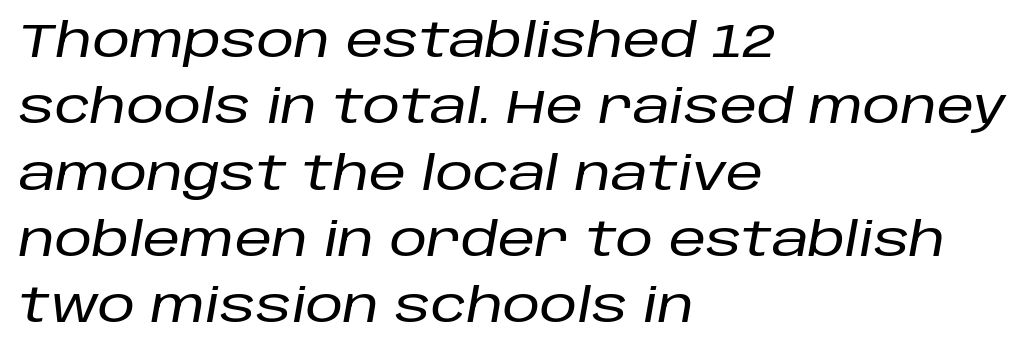
The image shows 47 px text type, italic (leaning right); set left-aligned, normal line spacing (1.41x), normal letter spacing, not underlined; low stroke contrast and a large x-height.
